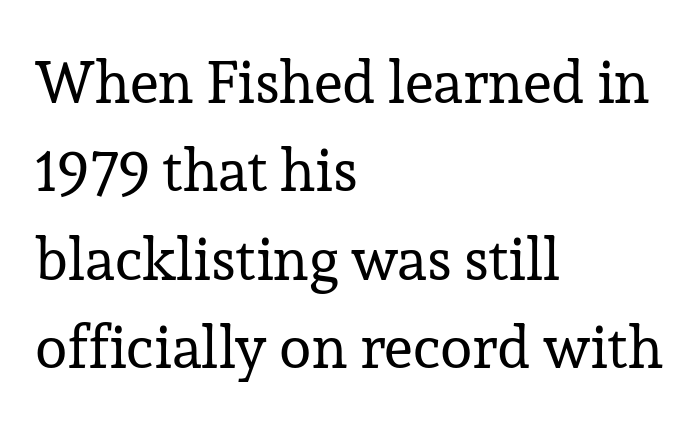
{"serif": "yes", "italic": "no", "bold": "no", "weight": "regular", "width": "normal", "stroke_contrast": "low", "x_height": "medium", "monospaced": "no", "underline": "no", "align": "left", "line_spacing": "normal", "line_spacing_ratio": 1.5, "letter_spacing": "normal", "letter_spacing_em": 0.0, "glyph_px": 59}
